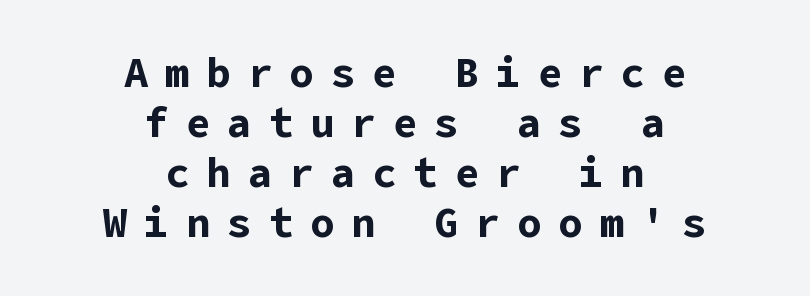
The letters are spread apart with noticeably loose tracking. This is heavy type, rendered in bold. The typography opts for an upright posture over an oblique one. Are there feet on the stems? There aren't — it's a sans. The lines in this sample share a center point and differ in where they start and stop.
